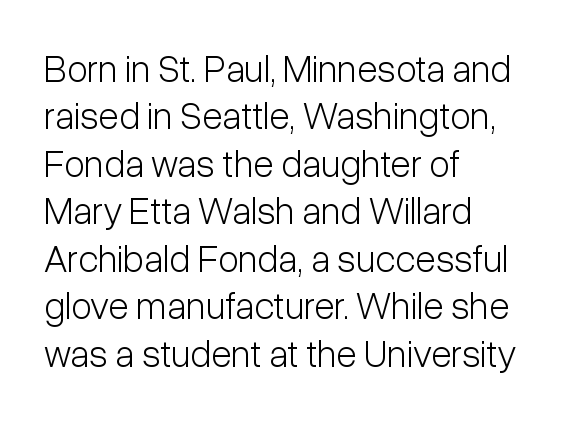
{"serif": "no", "italic": "no", "bold": "no", "weight": "light", "width": "condensed", "stroke_contrast": "low", "x_height": "medium", "monospaced": "no", "underline": "no", "align": "left", "line_spacing": "normal", "line_spacing_ratio": 1.25, "letter_spacing": "normal", "letter_spacing_em": 0.0, "glyph_px": 38}
